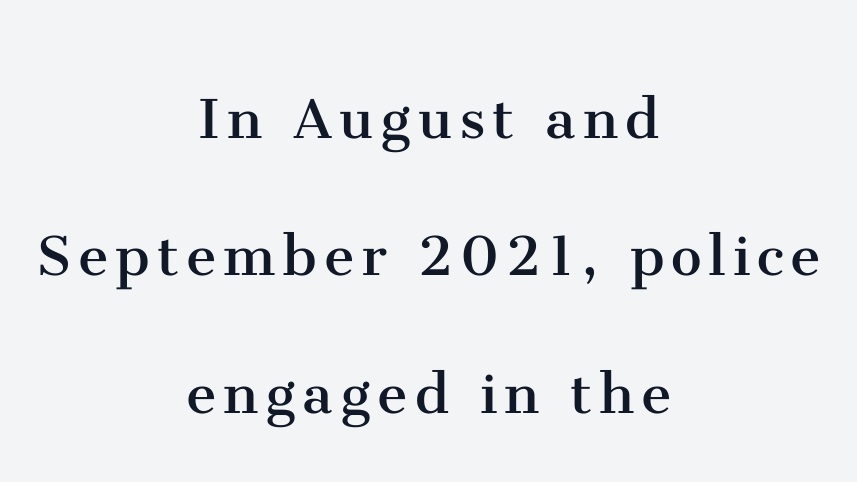
{"serif": "yes", "italic": "no", "bold": "no", "weight": "regular", "width": "normal", "stroke_contrast": "medium", "x_height": "medium", "monospaced": "no", "underline": "no", "align": "center", "line_spacing": "loose", "line_spacing_ratio": 1.99, "glyph_px": 69}
